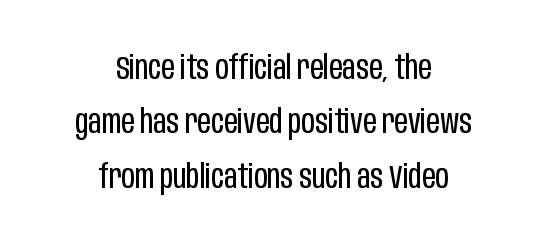
Q: Is the text bold? A: No.
Q: Is the text italic (slanted)? A: No, it is upright.
Q: Is the typeface a serif or a sans-serif typeface? A: Sans-serif.
Q: Is the text underlined? A: No.
Q: How is the paragraph aligned? A: Centered.
Q: Is the spacing between letters normal or unusually wide? A: Normal.
Q: Is the spacing between lines tight, normal or loose? A: Normal.
Q: Width (condensed, normal, or wide)? A: Condensed.
Q: Stroke contrast? A: Low.
Q: x-height? A: Large.
Q: Monospaced? A: No.
